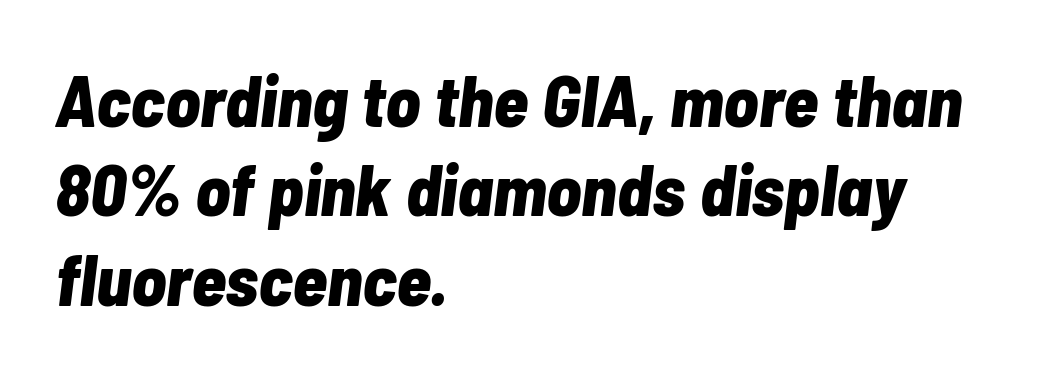
Q: Is the text bold? A: Yes.
Q: Is the text italic (slanted)? A: Yes, it leans right by about 7 degrees.
Q: Is the text underlined? A: No.
Q: How is the paragraph aligned? A: Left-aligned.
Q: Is the spacing between letters normal or unusually wide? A: Normal.
Q: Width (condensed, normal, or wide)? A: Condensed.
Q: Stroke contrast? A: Low.
Q: x-height? A: Medium.
Q: Monospaced? A: No.
